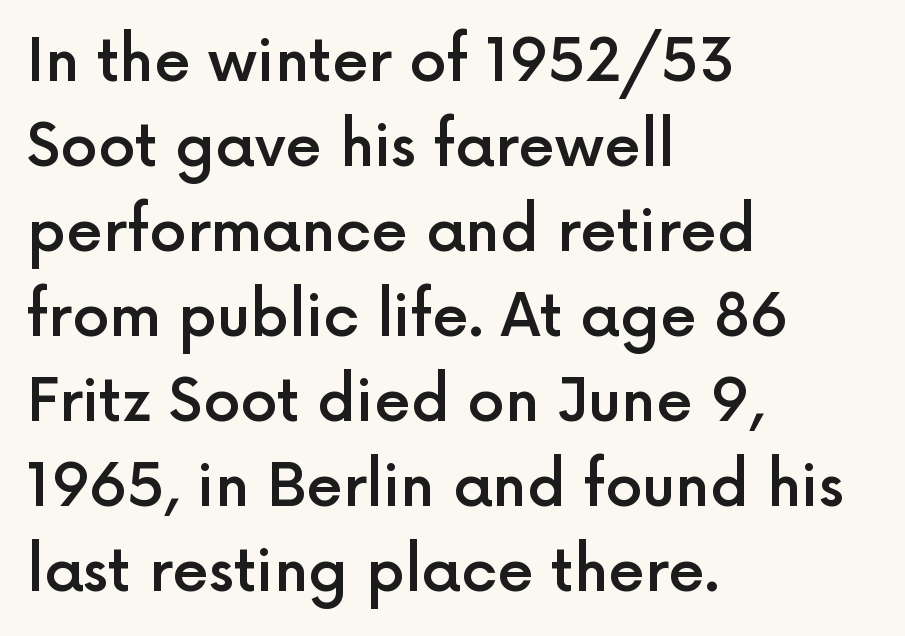
Q: Is the text bold? A: Semi-bold.
Q: Is the text italic (slanted)? A: No, it is upright.
Q: Is the typeface a serif or a sans-serif typeface? A: Sans-serif.
Q: Is the text underlined? A: No.
Q: How is the paragraph aligned? A: Left-aligned.
Q: Is the spacing between letters normal or unusually wide? A: Normal.
Q: Is the spacing between lines tight, normal or loose? A: Normal.
Q: Width (condensed, normal, or wide)? A: Normal.
Q: x-height? A: Medium.
Q: Monospaced? A: No.
